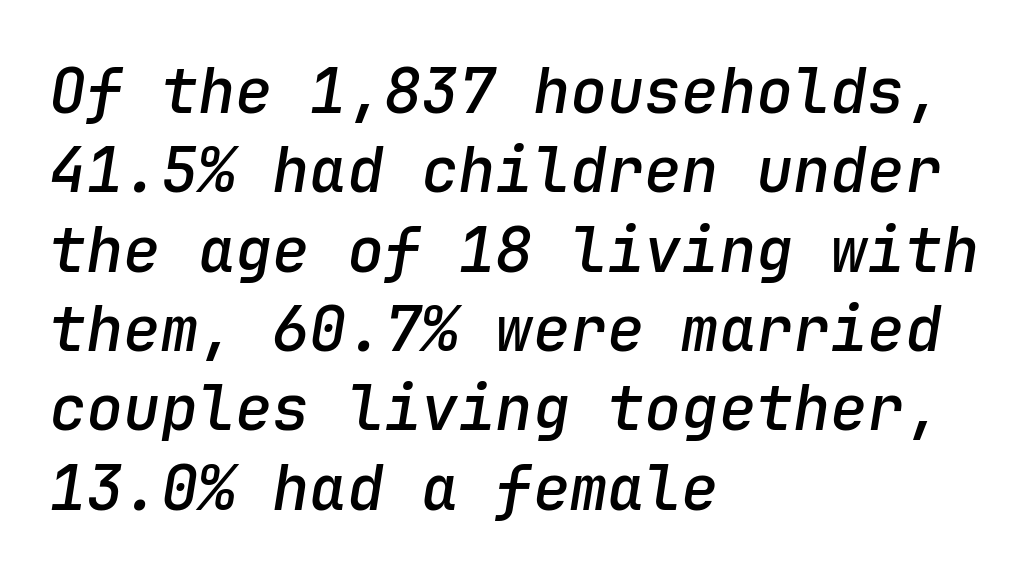
Is the type slanted? Yes — the strokes lean at a clear angle. The strip under each line holds only bare page. The strokes are fattened partway — semibold, not bold. Fixed-width glyphs throughout — classic coding-font behaviour.
